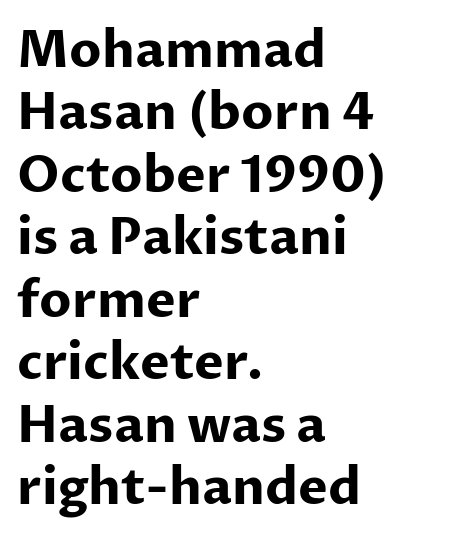
Q: Is the text bold? A: Yes.
Q: Is the text italic (slanted)? A: No, it is upright.
Q: Is the typeface a serif or a sans-serif typeface? A: Sans-serif.
Q: Is the text underlined? A: No.
Q: How is the paragraph aligned? A: Left-aligned.
Q: Is the spacing between letters normal or unusually wide? A: Normal.
Q: Is the spacing between lines tight, normal or loose? A: Normal.
Q: Width (condensed, normal, or wide)? A: Normal.
Q: Stroke contrast? A: Low.
Q: x-height? A: Medium.
Q: Monospaced? A: No.
